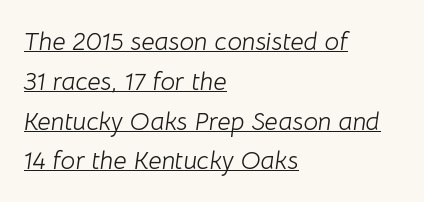
The passage shown is underscored from start to finish. Stroke mass is kept to a normal reading level or below. Each word holds together tightly as a unit, with standard inter-letter gaps. This sample is left-justified, so line endings fall wherever the words run out. Notice how descenders clear the ascenders below comfortably — that's standard leading.
